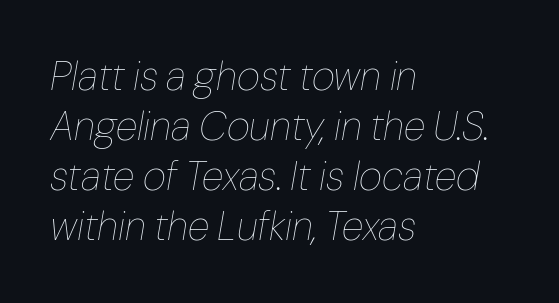
Q: Is the text bold? A: No.
Q: Is the text italic (slanted)? A: Yes, it leans right by about 10 degrees.
Q: Is the text underlined? A: No.
Q: How is the paragraph aligned? A: Left-aligned.
Q: Is the spacing between letters normal or unusually wide? A: Normal.
Q: Is the spacing between lines tight, normal or loose? A: Normal.
Q: Width (condensed, normal, or wide)? A: Normal.
Q: Stroke contrast? A: Low.
Q: x-height? A: Medium.
Q: Monospaced? A: No.
